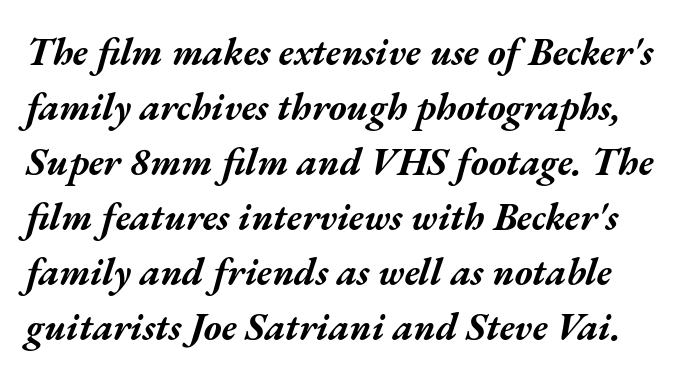
The image shows 38 px bold, wide type, italic (leaning right); set normal line spacing (1.45x), normal letter spacing, not underlined; medium stroke contrast and a medium x-height.
